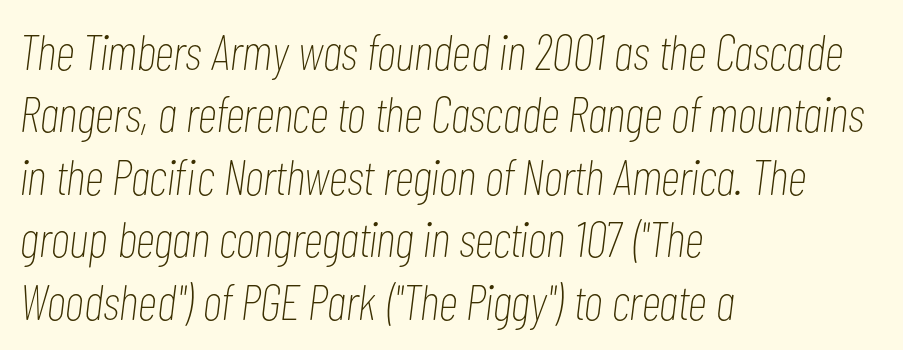
Q: Is the text bold? A: No.
Q: Is the text italic (slanted)? A: Yes, it leans right by about 7 degrees.
Q: Is the text underlined? A: No.
Q: How is the paragraph aligned? A: Left-aligned.
Q: Is the spacing between letters normal or unusually wide? A: Normal.
Q: Is the spacing between lines tight, normal or loose? A: Normal.
Q: Width (condensed, normal, or wide)? A: Condensed.
Q: Stroke contrast? A: Low.
Q: x-height? A: Medium.
Q: Monospaced? A: No.
